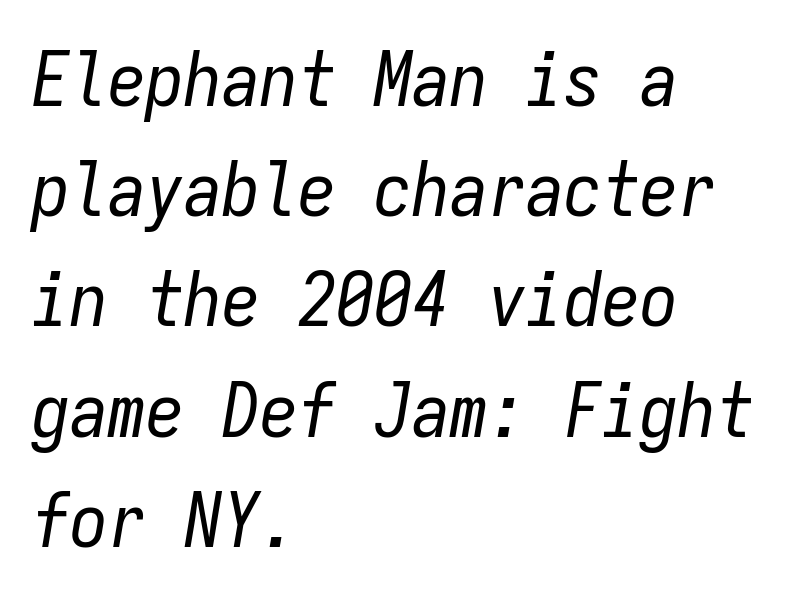
The image shows 76 px regular-weight, condensed type, italic (leaning right), monospaced; set left-aligned, normal line spacing (1.45x), normal letter spacing, not underlined; low stroke contrast and a medium x-height.
